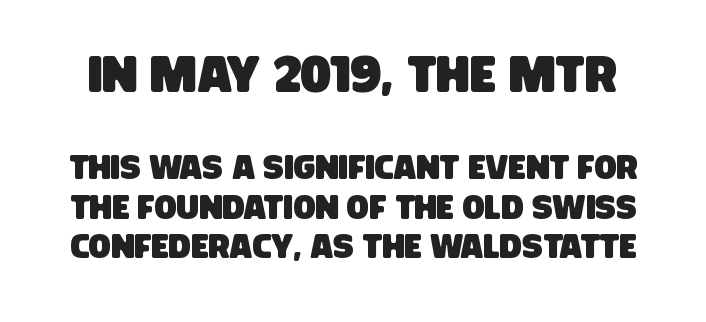
{"serif": "no", "width": "condensed", "stroke_contrast": "low", "x_height": "large", "monospaced": "no", "underline": "no", "line_spacing_ratio": 1.2, "letter_spacing": "normal", "letter_spacing_em": 0.0, "larger_block": "first", "size_ratio": 1.52, "glyph_px": 50}
